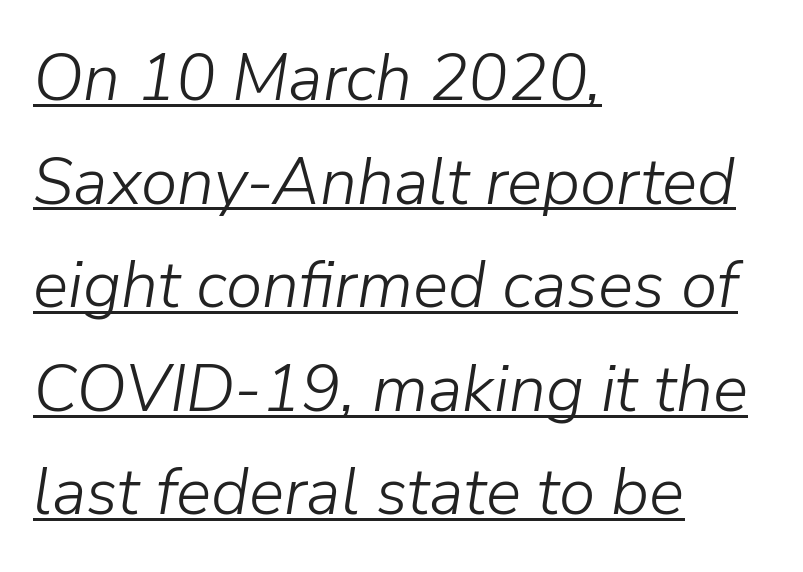
Q: Is the text bold? A: No.
Q: Is the text italic (slanted)? A: Yes, it leans right by about 9 degrees.
Q: Is the text underlined? A: Yes.
Q: How is the paragraph aligned? A: Left-aligned.
Q: Is the spacing between letters normal or unusually wide? A: Normal.
Q: Is the spacing between lines tight, normal or loose? A: Normal.
Q: Width (condensed, normal, or wide)? A: Normal.
Q: Stroke contrast? A: Low.
Q: x-height? A: Medium.
Q: Monospaced? A: No.
